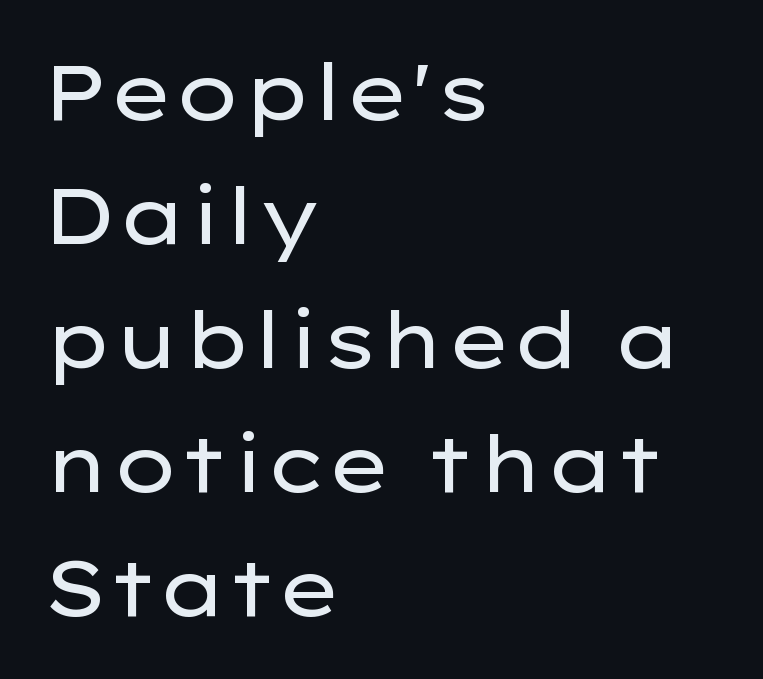
{"serif": "no", "italic": "no", "bold": "no", "weight": "regular", "width": "wide", "stroke_contrast": "low", "x_height": "medium", "monospaced": "no", "underline": "no", "align": "left", "line_spacing": "normal", "line_spacing_ratio": 1.59, "letter_spacing": "normal", "letter_spacing_em": 0.0, "glyph_px": 78}
